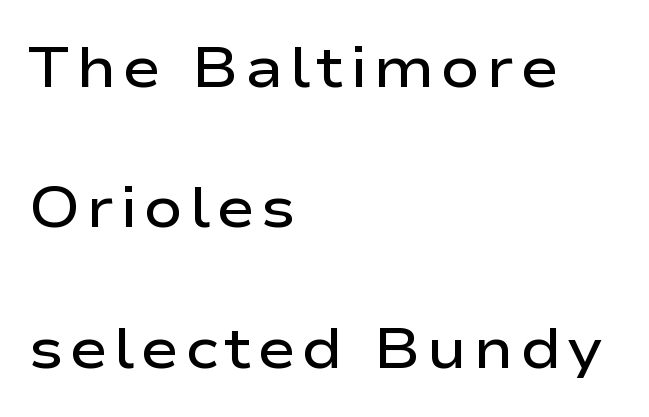
Q: Is the text bold? A: Semi-bold.
Q: Is the text italic (slanted)? A: No, it is upright.
Q: Is the typeface a serif or a sans-serif typeface? A: Sans-serif.
Q: Is the text underlined? A: No.
Q: How is the paragraph aligned? A: Left-aligned.
Q: Is the spacing between lines tight, normal or loose? A: Loose.
Q: Width (condensed, normal, or wide)? A: Wide.
Q: Stroke contrast? A: Low.
Q: x-height? A: Medium.
Q: Monospaced? A: No.
